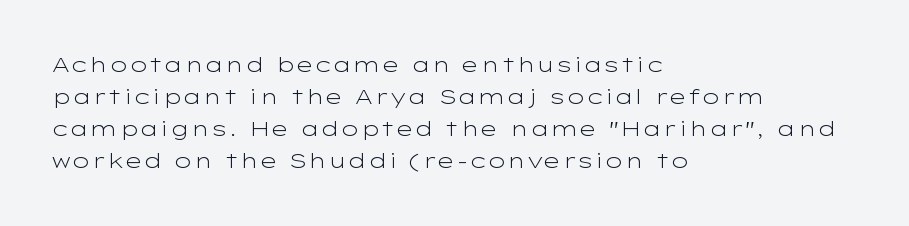
{"italic": "no", "bold": "no", "underline": "no", "align": "left", "line_spacing": "normal", "line_spacing_ratio": 1.53, "letter_spacing": "normal", "letter_spacing_em": 0.0, "glyph_px": 21}
